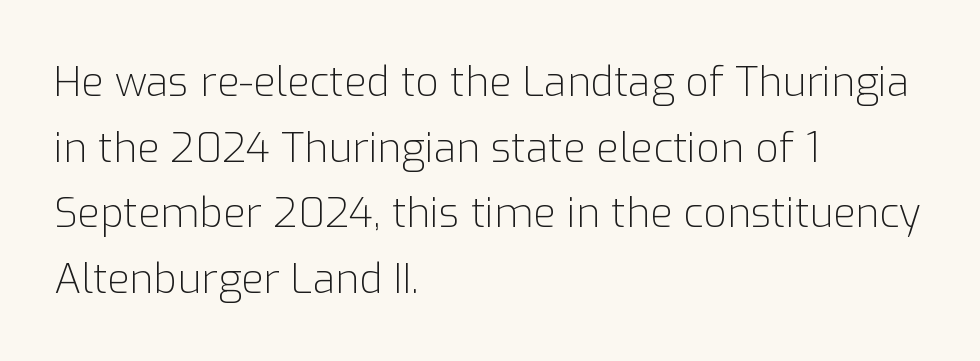
{"serif": "no", "italic": "no", "bold": "no", "weight": "light", "width": "normal", "stroke_contrast": "low", "x_height": "medium", "monospaced": "no", "underline": "no", "align": "left", "line_spacing": "normal", "line_spacing_ratio": 1.6, "letter_spacing": "normal", "letter_spacing_em": 0.0, "glyph_px": 41}
